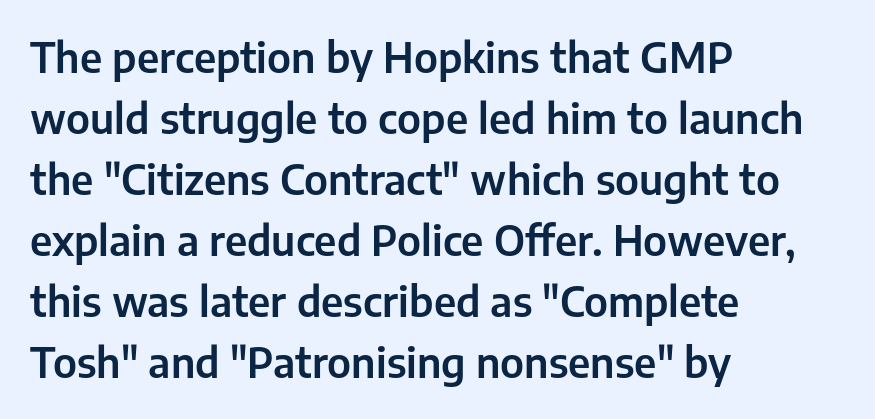
Rendered with straight, roman letterforms. Anything drawn beneath the words? Only blank space. Vertical spacing — default. The typesetter chose a ragged-right arrangement here.
